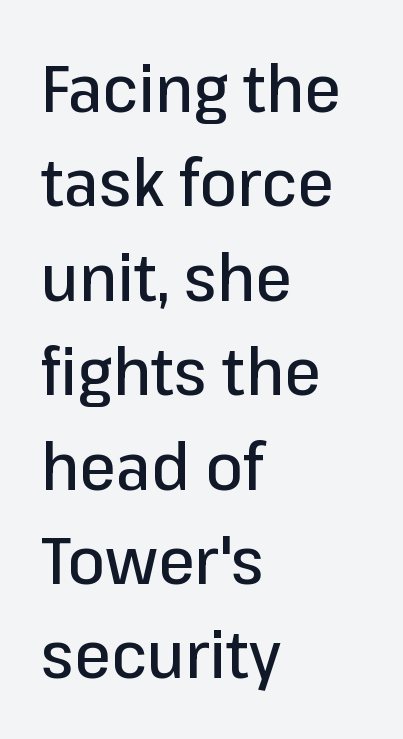
{"serif": "no", "italic": "no", "width": "normal", "stroke_contrast": "low", "x_height": "medium", "monospaced": "no", "underline": "no", "align": "left", "line_spacing": "normal", "line_spacing_ratio": 1.43, "letter_spacing": "normal", "letter_spacing_em": 0.0, "glyph_px": 66}
